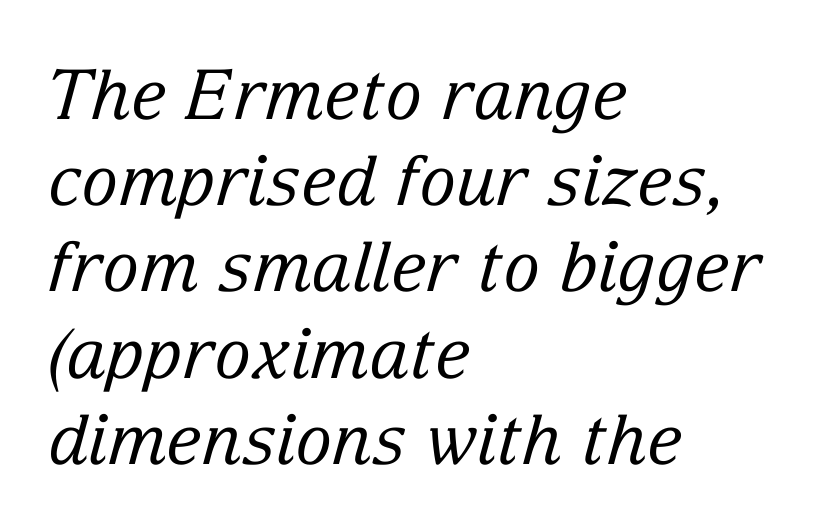
The passage shown is typed in a proportional face where columns would drift. Look at the bottom of the vertical strokes: they flare into serifs here. Spacing between characters is what you'd get straight out of the box. Compared with a typical body face, this is equally light or lighter still. Visually the block forms a straight wall on the left and a jagged coastline on the right. A clean baseline with only descenders dipping below it.
